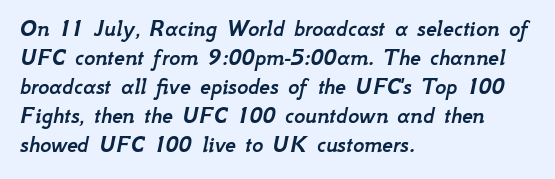
The passage shown is not underscored anywhere. Rendered with sloped, italic letterforms. Teacher's note: observe the even left margin — that is flush-left alignment. The horizontal fit of the characters is conventional and even.
